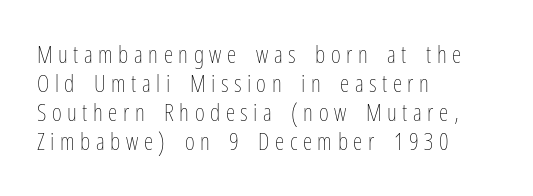
The image shows 24 px text type, upright; set left-aligned, line spacing 1.21x, unusually wide letter spacing (+0.23 em), not underlined.
